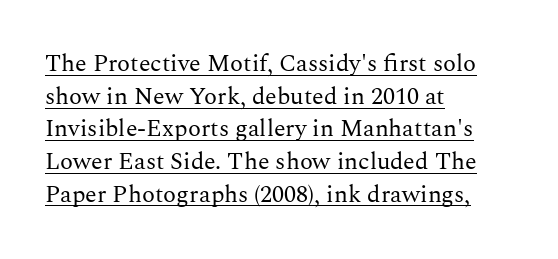
{"italic": "no", "bold": "no", "underline": "yes", "align": "left", "line_spacing": "normal", "line_spacing_ratio": 1.36, "letter_spacing": "normal", "letter_spacing_em": 0.0, "glyph_px": 24}
